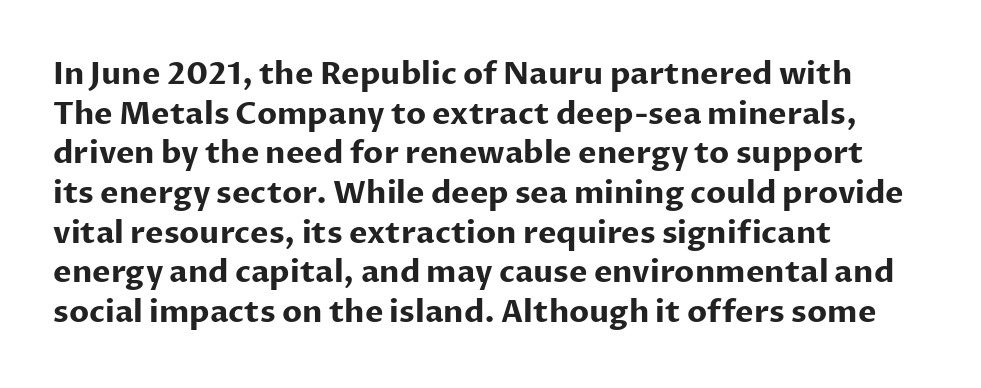
Typographically, this falls in the sans-serif category. Regular leading. Each letter keeps its own natural width here, so spacing adapts to shape. Descenders hang freely into open space. Summary of weight: heavy, a full bold. Quick note: not italic, upright.
